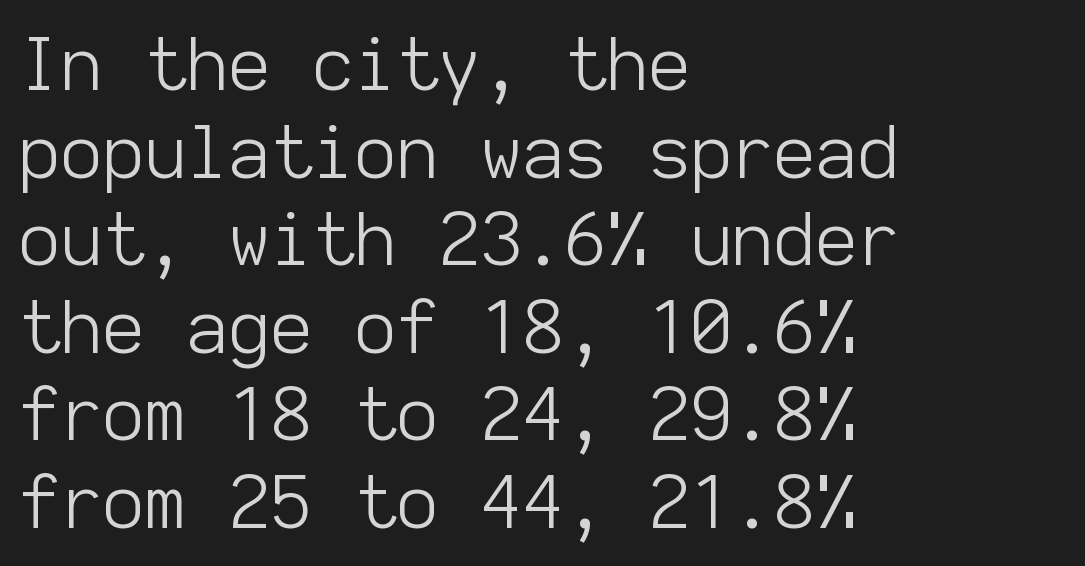
Q: Is the text bold? A: No.
Q: Is the text italic (slanted)? A: No, it is upright.
Q: Is the typeface a serif or a sans-serif typeface? A: Sans-serif.
Q: Is the text underlined? A: No.
Q: How is the paragraph aligned? A: Left-aligned.
Q: Is the spacing between letters normal or unusually wide? A: Normal.
Q: Width (condensed, normal, or wide)? A: Normal.
Q: Stroke contrast? A: Low.
Q: x-height? A: Medium.
Q: Monospaced? A: Yes.
